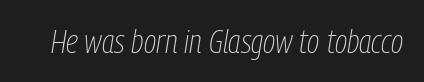
The image shows 33 px thin, condensed type, italic (leaning right); set normal letter spacing, not underlined; low stroke contrast and a medium x-height.
